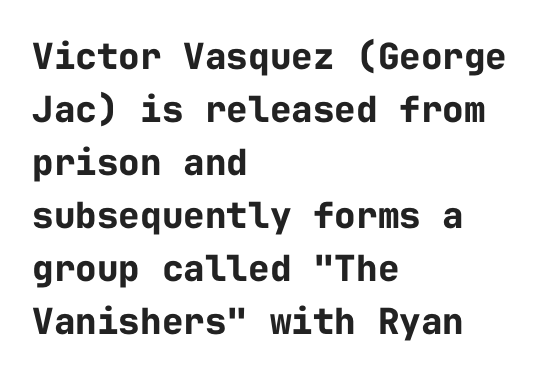
Q: Is the text bold? A: Yes.
Q: Is the text italic (slanted)? A: No, it is upright.
Q: Is the typeface a serif or a sans-serif typeface? A: Sans-serif.
Q: Is the text underlined? A: No.
Q: How is the paragraph aligned? A: Left-aligned.
Q: Is the spacing between letters normal or unusually wide? A: Normal.
Q: Is the spacing between lines tight, normal or loose? A: Normal.
Q: Width (condensed, normal, or wide)? A: Normal.
Q: Stroke contrast? A: Low.
Q: x-height? A: Medium.
Q: Monospaced? A: Yes.
